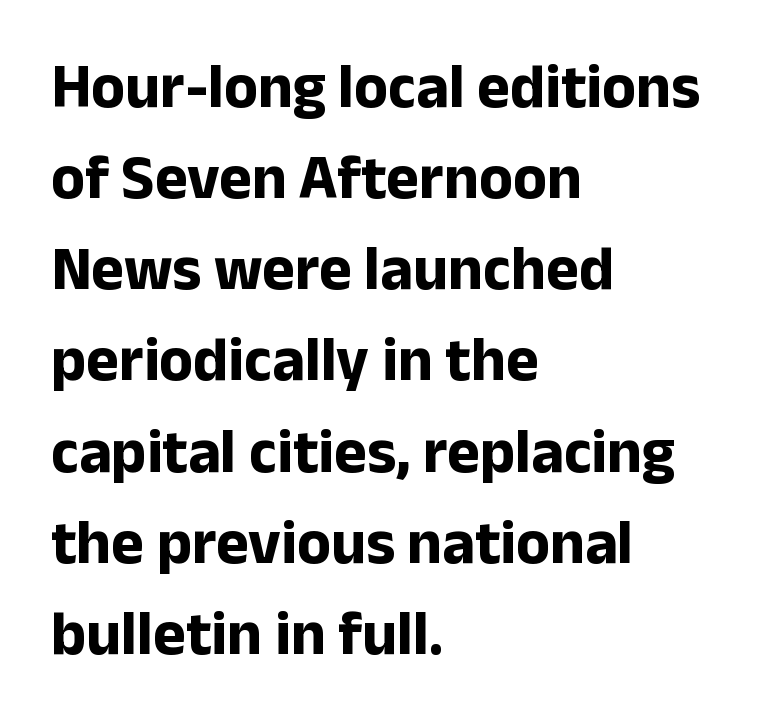
Q: Is the text bold? A: Yes.
Q: Is the text italic (slanted)? A: No, it is upright.
Q: Is the typeface a serif or a sans-serif typeface? A: Sans-serif.
Q: Is the text underlined? A: No.
Q: How is the paragraph aligned? A: Left-aligned.
Q: Is the spacing between letters normal or unusually wide? A: Normal.
Q: Is the spacing between lines tight, normal or loose? A: Normal.
Q: Width (condensed, normal, or wide)? A: Normal.
Q: Stroke contrast? A: Low.
Q: x-height? A: Medium.
Q: Monospaced? A: No.
